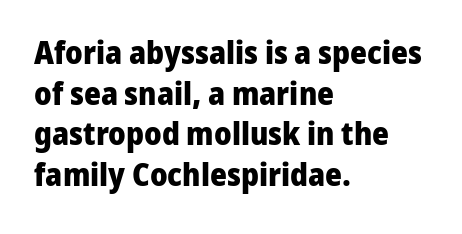
Evenly set lines give the paragraph a standard silhouette. Check where the strokes stop: nothing finishes them off — pure sans. Here the designer chose a conventional face with non-uniform glyph widths. The lettering holds an erect, upright posture throughout.
